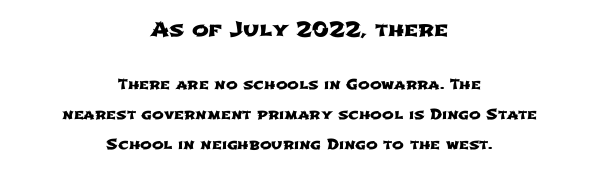
{"underline": "no", "align": "center", "line_spacing": "loose", "line_spacing_ratio": 2.15, "letter_spacing": "normal", "letter_spacing_em": 0.0, "larger_block": "first", "size_ratio": 1.43, "glyph_px": 20}
